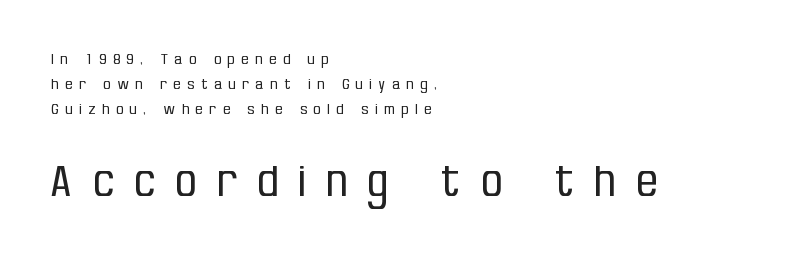
The image shows 42 px regular-weight, condensed sans-serif type, upright; set left-aligned, line spacing 1.79x, unusually wide letter spacing (+0.49 em), not underlined; the second (bottom) block is 3.0x larger; low stroke contrast and a large x-height.
